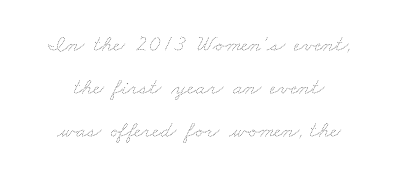
The image shows 23 px text type; set line spacing 1.88x, normal letter spacing, not underlined.
